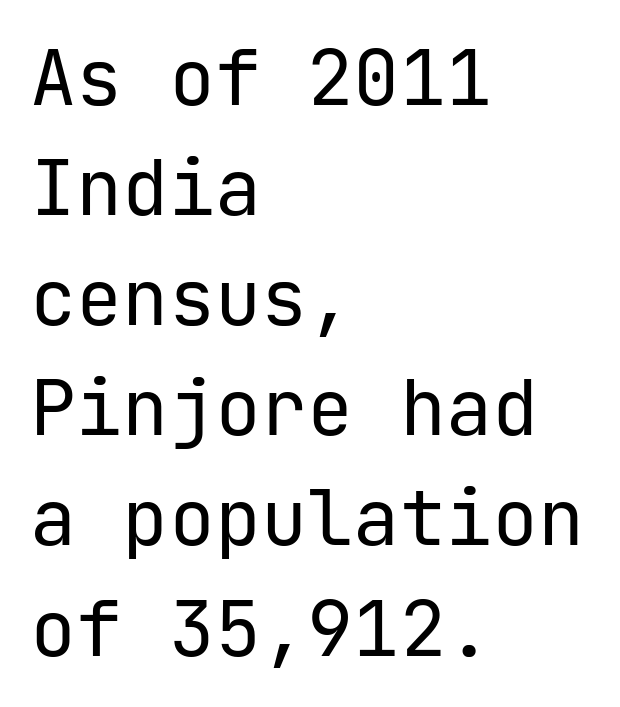
Nobody drew a line under any word here. Do the characters align in a grid? Yes, the font is monospaced. The weight would be labelled regular, book, light, or lighter still. This rendering employs a face without finishing strokes, i.e., a sans-serif. Line beginnings align vertically; line endings do not.
